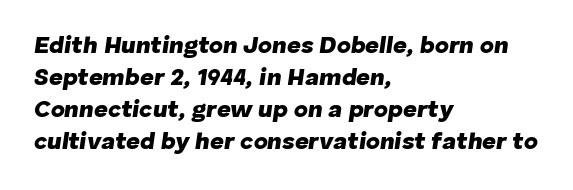
Q: Is the text bold? A: Yes.
Q: Is the text italic (slanted)? A: Yes, it leans right by about 8 degrees.
Q: Is the text underlined? A: No.
Q: How is the paragraph aligned? A: Left-aligned.
Q: Is the spacing between letters normal or unusually wide? A: Normal.
Q: Is the spacing between lines tight, normal or loose? A: Normal.
